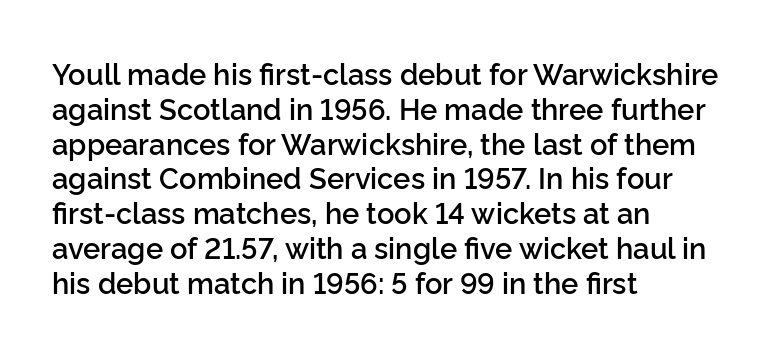
{"serif": "no", "italic": "no", "bold": "semi", "weight": "semibold", "width": "normal", "stroke_contrast": "low", "x_height": "medium", "monospaced": "no", "underline": "no", "align": "left", "line_spacing_ratio": 1.2, "letter_spacing": "normal", "letter_spacing_em": 0.0, "glyph_px": 29}
